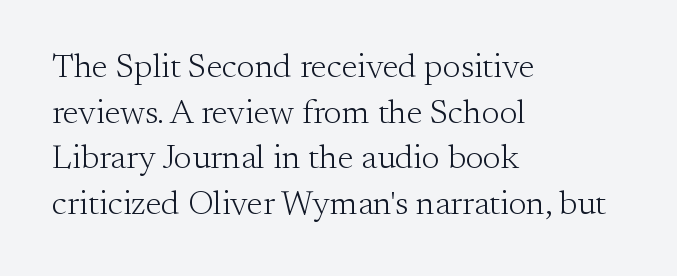
The image shows 34 px light serif type, upright; set left-aligned, normal line spacing (1.34x), normal letter spacing, not underlined; medium stroke contrast and a small x-height.
